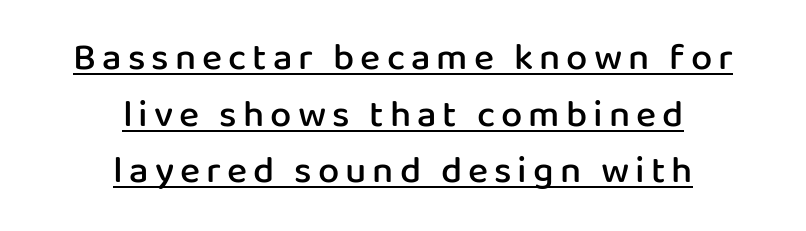
Q: Is the text bold? A: Semi-bold.
Q: Is the text italic (slanted)? A: No, it is upright.
Q: Is the typeface a serif or a sans-serif typeface? A: Sans-serif.
Q: Is the text underlined? A: Yes.
Q: How is the paragraph aligned? A: Centered.
Q: Is the spacing between lines tight, normal or loose? A: Normal.
Q: Width (condensed, normal, or wide)? A: Normal.
Q: Stroke contrast? A: Low.
Q: x-height? A: Medium.
Q: Monospaced? A: No.
